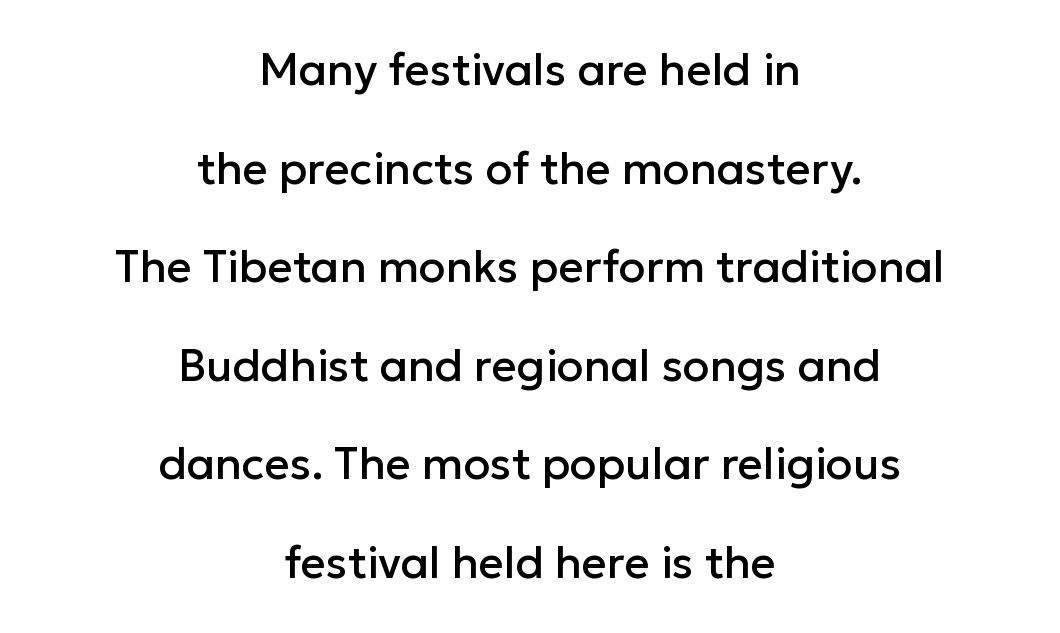
The image shows 44 px sans-serif type, upright; set centered, loose line spacing (2.24x), normal letter spacing, not underlined; low stroke contrast and a medium x-height.
